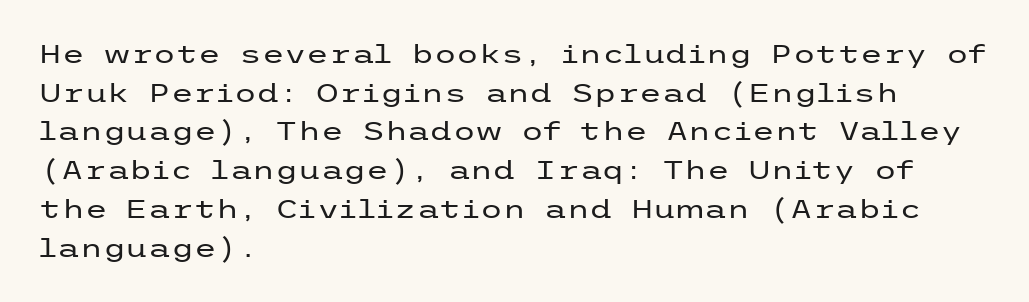
Q: Is the text bold? A: No.
Q: Is the text italic (slanted)? A: No, it is upright.
Q: Is the text underlined? A: No.
Q: How is the paragraph aligned? A: Left-aligned.
Q: Is the spacing between letters normal or unusually wide? A: Normal.
Q: Is the spacing between lines tight, normal or loose? A: Normal.
